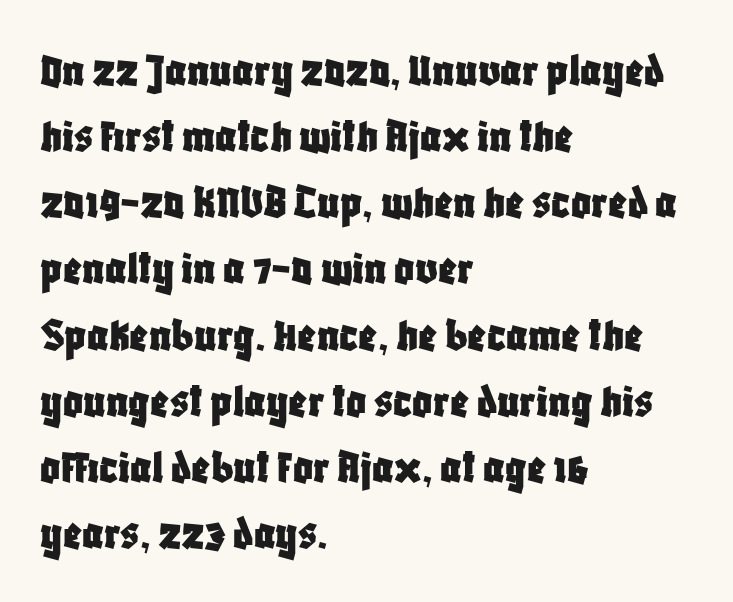
The image shows 49 px condensed sans-serif type, upright; set left-aligned, normal line spacing (1.35x), normal letter spacing, not underlined; low stroke contrast and a large x-height.
